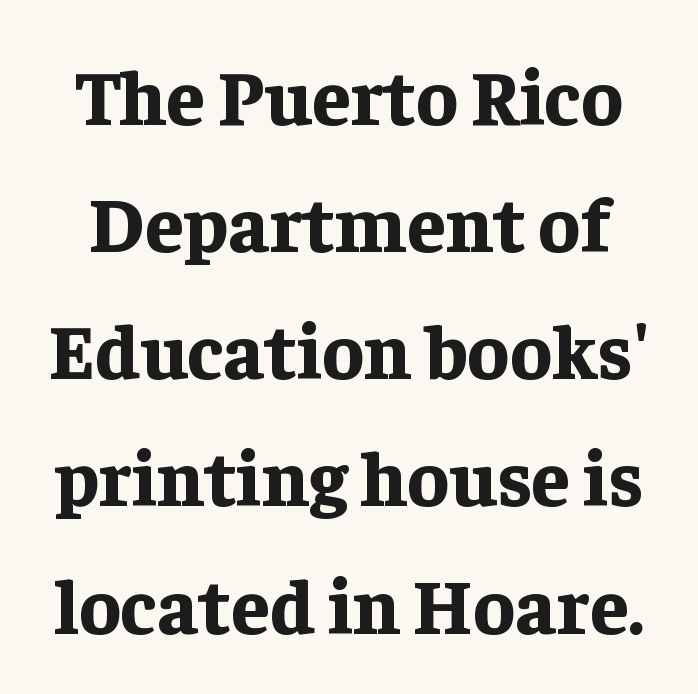
Q: Is the text bold? A: Yes.
Q: Is the text italic (slanted)? A: No, it is upright.
Q: Is the typeface a serif or a sans-serif typeface? A: Serif.
Q: Is the text underlined? A: No.
Q: Is the spacing between letters normal or unusually wide? A: Normal.
Q: Is the spacing between lines tight, normal or loose? A: Normal.
Q: Width (condensed, normal, or wide)? A: Normal.
Q: Stroke contrast? A: Low.
Q: x-height? A: Medium.
Q: Monospaced? A: No.
